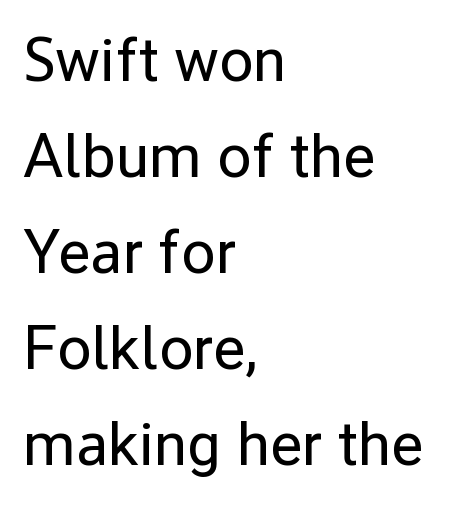
Q: Is the text bold? A: No.
Q: Is the text italic (slanted)? A: No, it is upright.
Q: Is the typeface a serif or a sans-serif typeface? A: Sans-serif.
Q: Is the text underlined? A: No.
Q: How is the paragraph aligned? A: Left-aligned.
Q: Is the spacing between letters normal or unusually wide? A: Normal.
Q: Is the spacing between lines tight, normal or loose? A: Normal.
Q: Width (condensed, normal, or wide)? A: Normal.
Q: Stroke contrast? A: Low.
Q: x-height? A: Medium.
Q: Monospaced? A: No.
